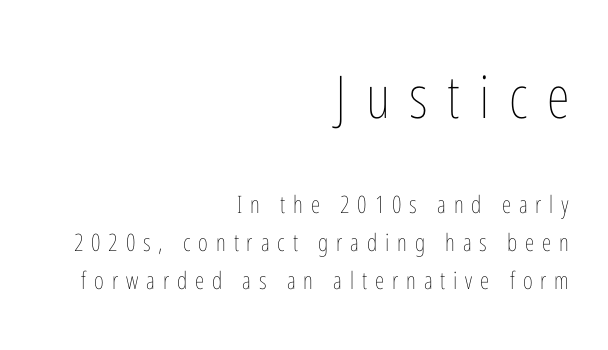
Q: Is the text bold? A: No.
Q: Is the text italic (slanted)? A: No, it is upright.
Q: Is the text underlined? A: No.
Q: How is the paragraph aligned? A: Right-aligned.
Q: Is the spacing between letters normal or unusually wide? A: Unusually wide.
Q: Is the spacing between lines tight, normal or loose? A: Normal.
Q: Which block of text is set in a larger size, the first (top) or the second (bottom)? A: The first (top) one.
Q: Width (condensed, normal, or wide)? A: Condensed.
Q: Stroke contrast? A: Low.
Q: x-height? A: Medium.
Q: Monospaced? A: No.
